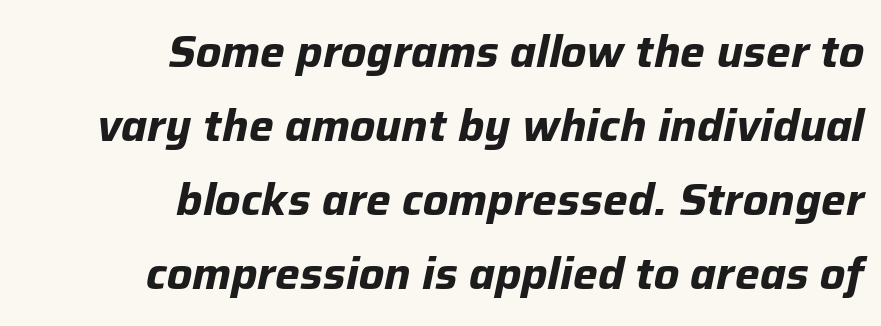
{"italic": "yes", "lean": "right", "slant_degrees": 12, "bold": "yes", "weight": "bold", "width": "normal", "stroke_contrast": "low", "x_height": "medium", "monospaced": "no", "underline": "no", "align": "right", "line_spacing": "normal", "line_spacing_ratio": 1.68, "letter_spacing": "normal", "letter_spacing_em": 0.0, "glyph_px": 44}
